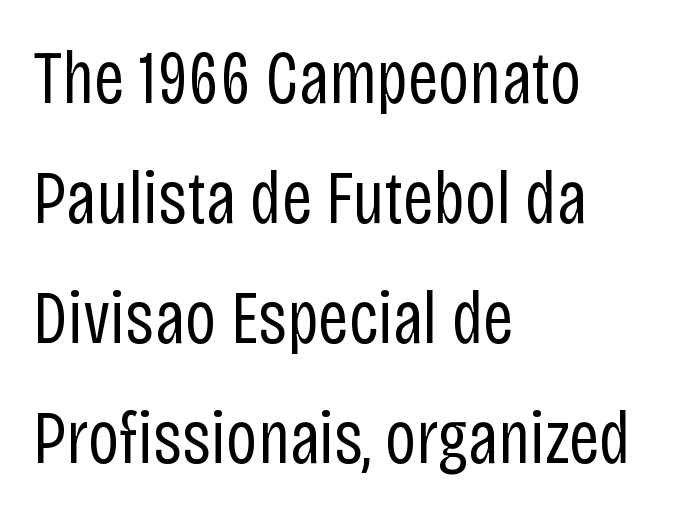
Q: Is the text bold? A: No.
Q: Is the text italic (slanted)? A: No, it is upright.
Q: Is the typeface a serif or a sans-serif typeface? A: Sans-serif.
Q: Is the text underlined? A: No.
Q: How is the paragraph aligned? A: Left-aligned.
Q: Is the spacing between letters normal or unusually wide? A: Normal.
Q: Is the spacing between lines tight, normal or loose? A: Normal.
Q: Width (condensed, normal, or wide)? A: Condensed.
Q: Stroke contrast? A: Low.
Q: x-height? A: Large.
Q: Monospaced? A: No.
